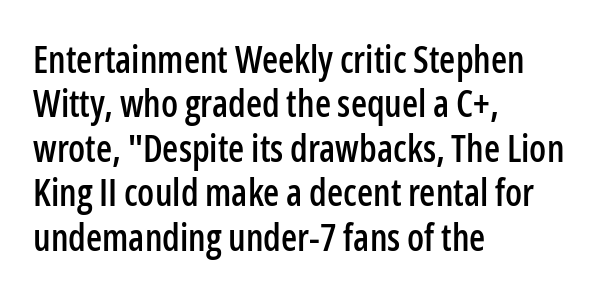
{"serif": "no", "italic": "no", "width": "condensed", "stroke_contrast": "low", "x_height": "medium", "monospaced": "no", "underline": "no", "align": "left", "line_spacing_ratio": 1.2, "letter_spacing": "normal", "letter_spacing_em": 0.0, "glyph_px": 37}
